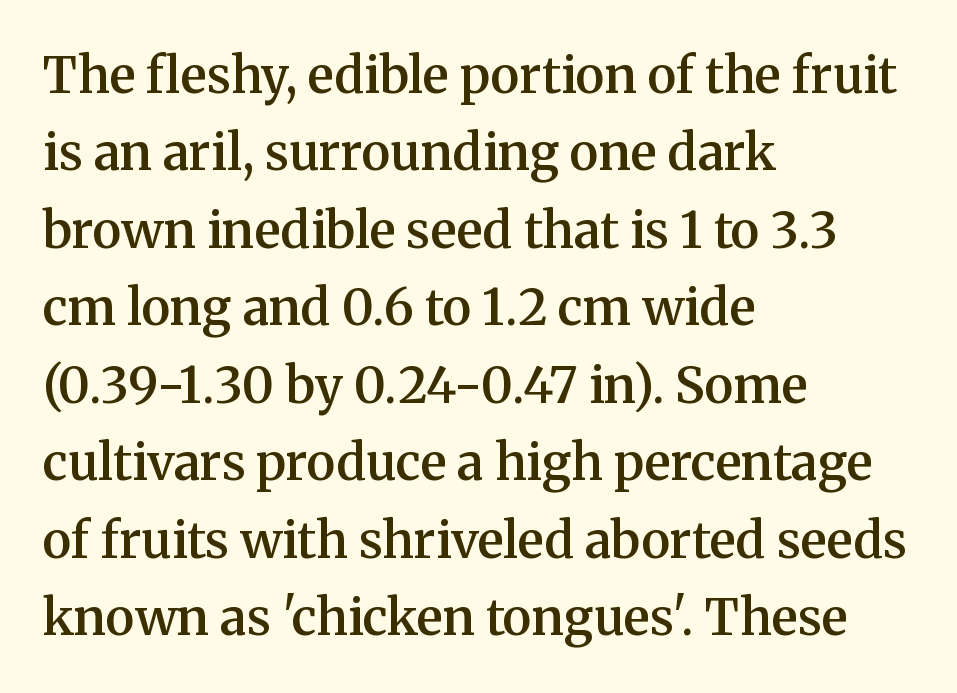
Any mark beneath the type? The region is blank. Does the type have serifs? Yes, each stem ends in a small foot. This sample is left-justified, so line endings fall wherever the words run out. Looks like regular typesetting: each glyph gets only the width it needs. The lettering holds an erect, upright posture throughout.
